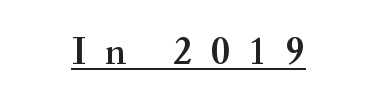
The rendering uses natural spacing where letterforms have individual widths. Rendered with straight, roman letterforms. Compared with undecorated copy, this sample adds a rule below the words. Type style note: has serifs. Look at the tracking — it's clearly loosened, letters drifting apart.
